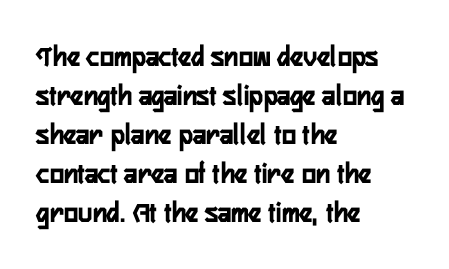
Q: Is the text bold? A: Yes.
Q: Is the text italic (slanted)? A: No, it is upright.
Q: Is the typeface a serif or a sans-serif typeface? A: Sans-serif.
Q: Is the text underlined? A: No.
Q: How is the paragraph aligned? A: Left-aligned.
Q: Is the spacing between letters normal or unusually wide? A: Normal.
Q: Is the spacing between lines tight, normal or loose? A: Normal.
Q: Width (condensed, normal, or wide)? A: Condensed.
Q: Stroke contrast? A: Low.
Q: x-height? A: Medium.
Q: Monospaced? A: No.
